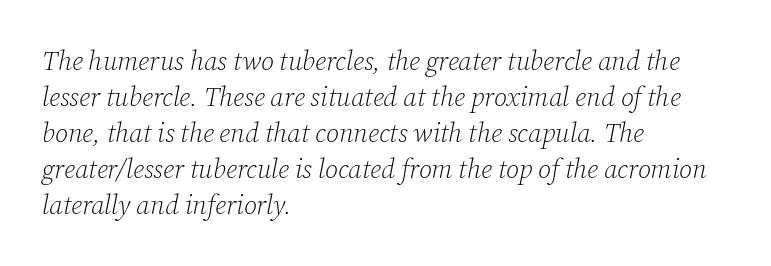
The face used here is rendered with its standard letterfit. Think standard paragraph weight, or any step lighter than that. The lines sit at an ordinary, default distance from one another. This sample is left-justified, so line endings fall wherever the words run out. The specimen omits any rule beneath the text block's lines. The letters are slanted; this is an italic face.
